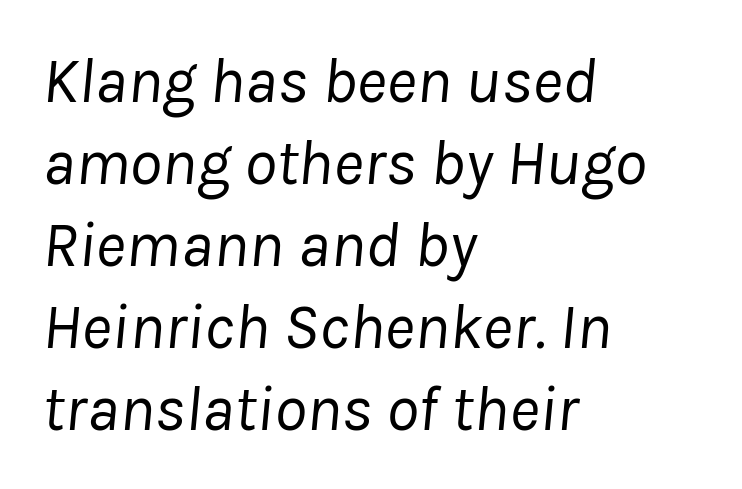
The image shows 65 px regular-weight type, italic (leaning right); set left-aligned, normal line spacing (1.26x), normal letter spacing, not underlined; low stroke contrast and a medium x-height.
